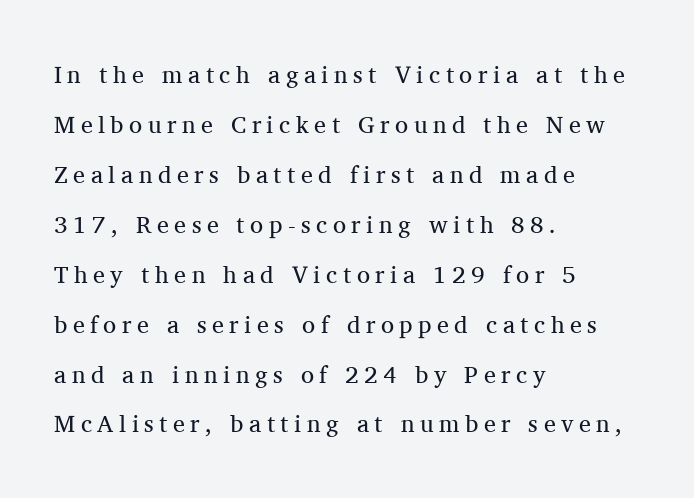
{"italic": "no", "bold": "no", "underline": "no", "align": "left", "line_spacing": "loose", "line_spacing_ratio": 2.08, "letter_spacing": "wide", "letter_spacing_em": 0.23, "glyph_px": 24}
